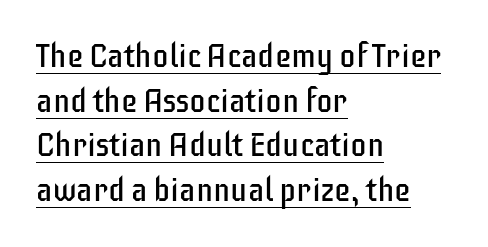
{"serif": "no", "italic": "no", "bold": "no", "weight": "regular", "width": "condensed", "stroke_contrast": "low", "x_height": "large", "monospaced": "no", "underline": "yes", "align": "left", "line_spacing": "normal", "line_spacing_ratio": 1.35, "letter_spacing": "normal", "letter_spacing_em": 0.0, "glyph_px": 33}
